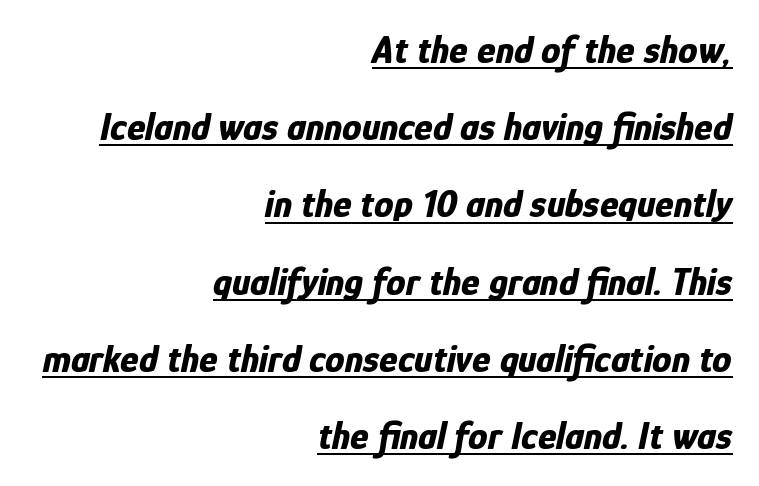
Q: Is the text bold? A: Yes.
Q: Is the text italic (slanted)? A: Yes, it leans right by about 12 degrees.
Q: Is the text underlined? A: Yes.
Q: How is the paragraph aligned? A: Right-aligned.
Q: Is the spacing between letters normal or unusually wide? A: Normal.
Q: Is the spacing between lines tight, normal or loose? A: Loose.
Q: Width (condensed, normal, or wide)? A: Condensed.
Q: Stroke contrast? A: Low.
Q: x-height? A: Medium.
Q: Monospaced? A: No.
